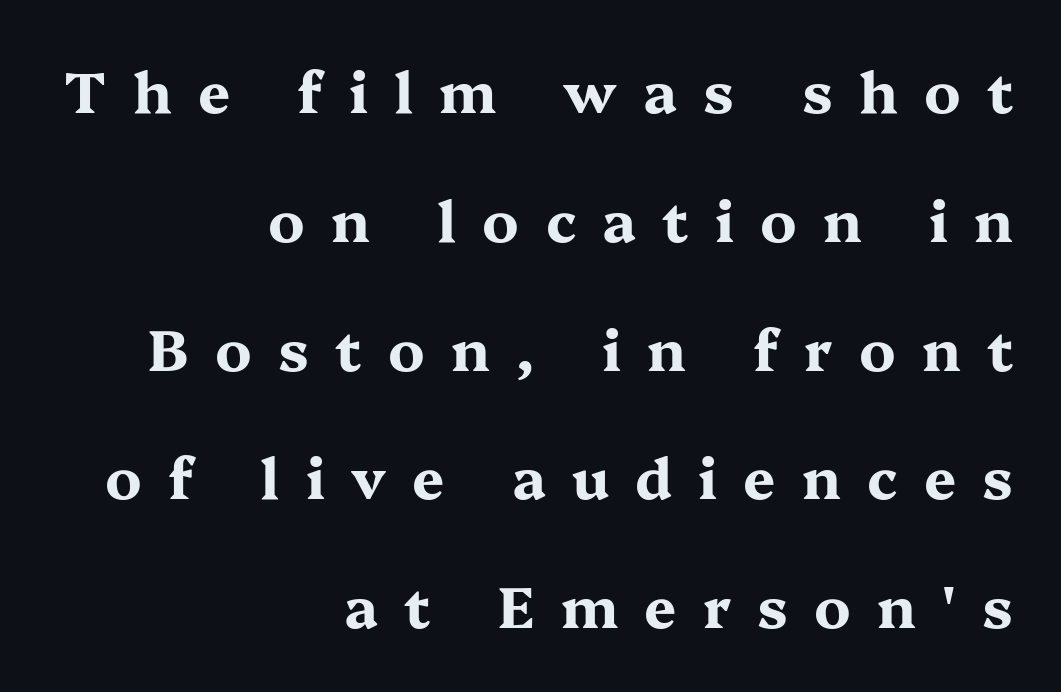
Q: Is the text bold? A: Yes.
Q: Is the text italic (slanted)? A: No, it is upright.
Q: Is the typeface a serif or a sans-serif typeface? A: Serif.
Q: Is the text underlined? A: No.
Q: How is the paragraph aligned? A: Right-aligned.
Q: Is the spacing between letters normal or unusually wide? A: Unusually wide.
Q: Is the spacing between lines tight, normal or loose? A: Loose.
Q: Width (condensed, normal, or wide)? A: Wide.
Q: Stroke contrast? A: Medium.
Q: x-height? A: Medium.
Q: Monospaced? A: No.
